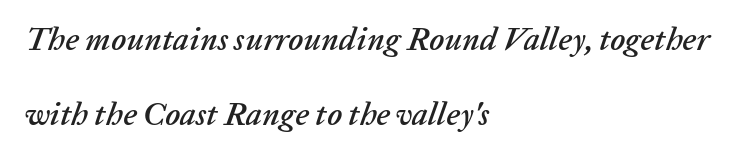
Q: Is the text italic (slanted)? A: Yes, it leans right by about 20 degrees.
Q: Is the text underlined? A: No.
Q: How is the paragraph aligned? A: Left-aligned.
Q: Is the spacing between letters normal or unusually wide? A: Normal.
Q: Is the spacing between lines tight, normal or loose? A: Loose.
Q: Width (condensed, normal, or wide)? A: Normal.
Q: Stroke contrast? A: Low.
Q: x-height? A: Medium.
Q: Monospaced? A: No.
